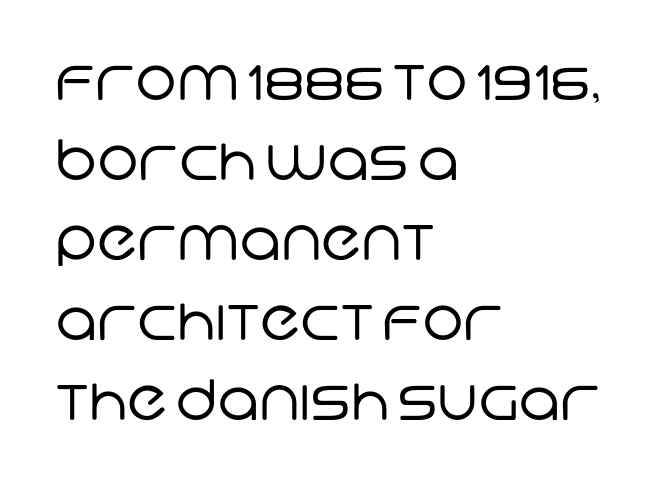
{"serif": "no", "bold": "no", "weight": "regular", "width": "normal", "stroke_contrast": "low", "x_height": "large", "monospaced": "no", "underline": "no", "align": "left", "line_spacing": "normal", "line_spacing_ratio": 1.43, "letter_spacing": "normal", "letter_spacing_em": 0.0, "glyph_px": 56}
